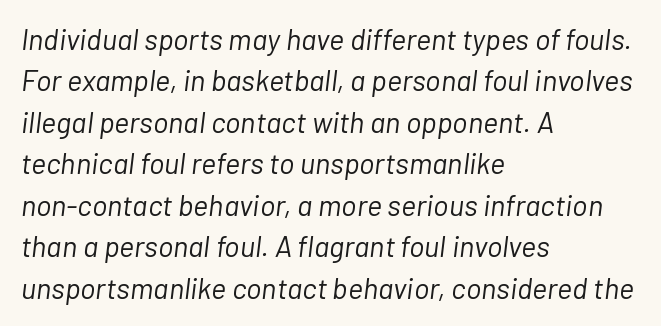
The image shows 29 px light type, italic (leaning right); set left-aligned, normal line spacing (1.43x), normal letter spacing, not underlined; low stroke contrast and a medium x-height.
